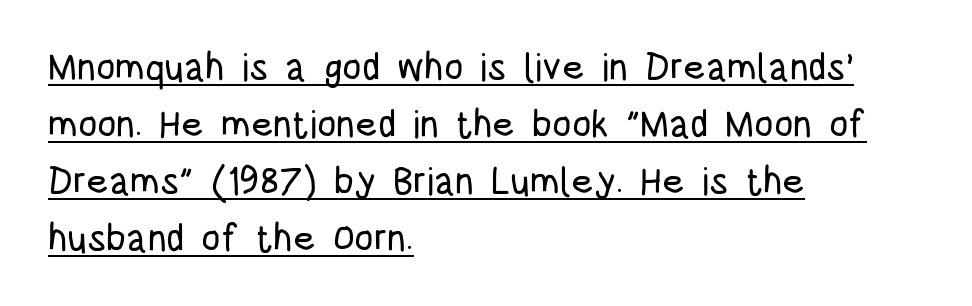
Looks like regular typesetting: each glyph gets only the width it needs. The type family on display is of the sans-serif kind. Students, note that the glyphs here touch the page at normal intervals. Line starts are locked; line ends wander. Successive baselines arrive at the customary interval. Like a heading marked for emphasis, these lines bear an underscore.
